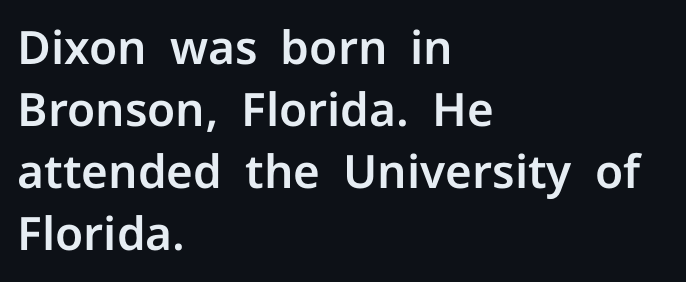
{"serif": "no", "italic": "no", "width": "normal", "stroke_contrast": "low", "x_height": "medium", "monospaced": "no", "underline": "no", "align": "left", "line_spacing": "normal", "line_spacing_ratio": 1.35, "letter_spacing": "normal", "letter_spacing_em": 0.0, "glyph_px": 46}
